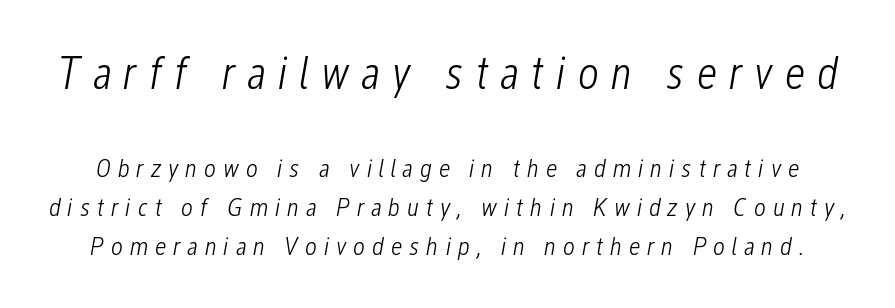
Honestly, there is no underline to notice here at all. A student would notice the top passage is typeset larger than what follows. The leading is moderate, giving the passage an even texture. Does extra space separate the letters? Yes, quite a lot of it. Stroke thickness stays within the range of a standard reading face or lighter.
